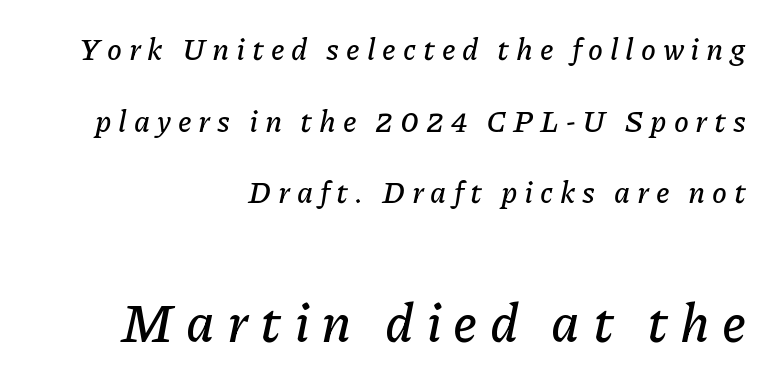
{"italic": "yes", "lean": "right", "slant_degrees": 11, "width": "normal", "stroke_contrast": "low", "x_height": "medium", "monospaced": "no", "underline": "no", "align": "right", "line_spacing": "loose", "line_spacing_ratio": 2.39, "letter_spacing": "wide", "letter_spacing_em": 0.23, "larger_block": "second", "size_ratio": 1.77, "glyph_px": 53}
